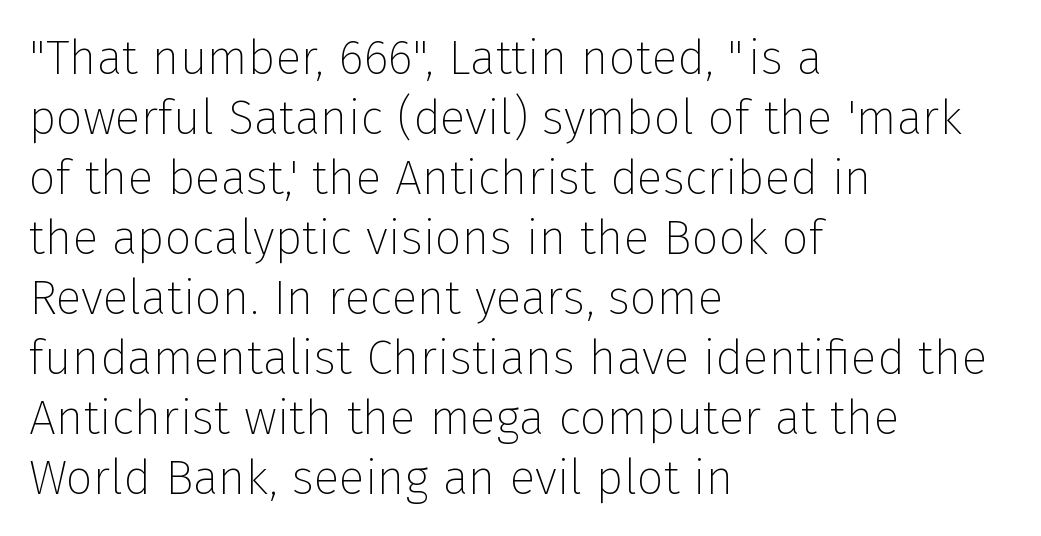
The image shows 48 px thin sans-serif type, upright; set left-aligned, normal line spacing (1.25x), normal letter spacing, not underlined; low stroke contrast and a medium x-height.
